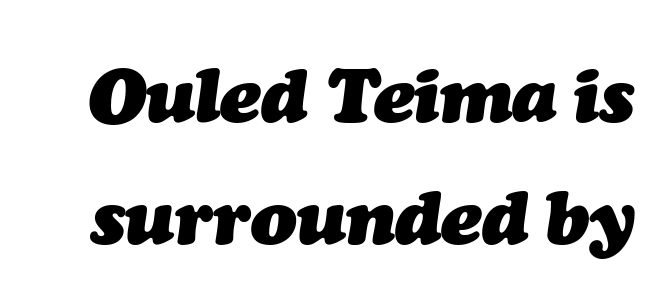
Q: Is the text bold? A: Yes.
Q: Is the text italic (slanted)? A: Yes, it leans right by about 7 degrees.
Q: Is the text underlined? A: No.
Q: Is the spacing between letters normal or unusually wide? A: Normal.
Q: Is the spacing between lines tight, normal or loose? A: Normal.
Q: Width (condensed, normal, or wide)? A: Normal.
Q: Stroke contrast? A: Medium.
Q: x-height? A: Medium.
Q: Monospaced? A: No.
